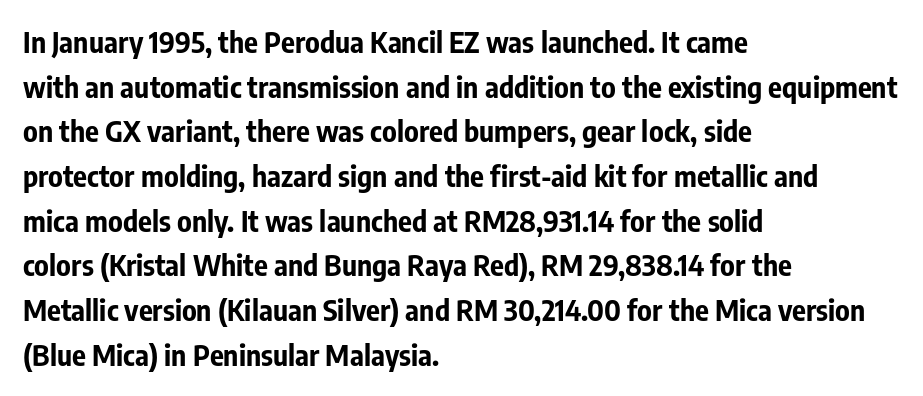
{"serif": "no", "italic": "no", "bold": "yes", "weight": "bold", "width": "condensed", "stroke_contrast": "low", "x_height": "medium", "monospaced": "no", "underline": "no", "align": "left", "line_spacing": "normal", "line_spacing_ratio": 1.54, "letter_spacing": "normal", "letter_spacing_em": 0.0, "glyph_px": 29}
